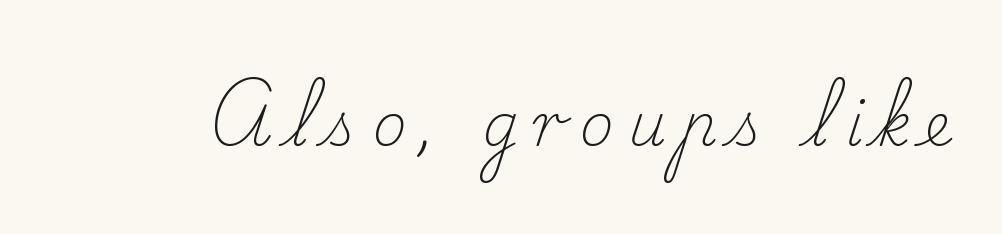
The image shows 59 px light serif type; set unusually wide letter spacing (+0.23 em), not underlined; low stroke contrast and a small x-height.
